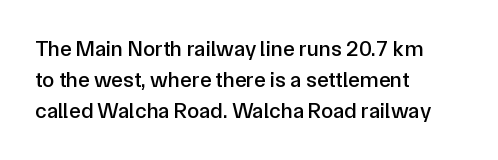
No italicization has been applied; the sample stays upright. The text block is weighted toward the left margin, trailing off unevenly rightward. Each row of text sits above clean, open space. Leading matches the norm, producing a regular column. Nobody touched the tracking dial on this one.
